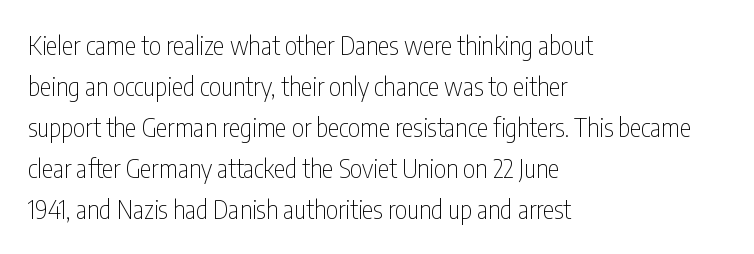
{"italic": "no", "bold": "no", "underline": "no", "align": "left", "line_spacing": "normal", "line_spacing_ratio": 1.58, "letter_spacing": "normal", "letter_spacing_em": 0.0, "glyph_px": 26}
